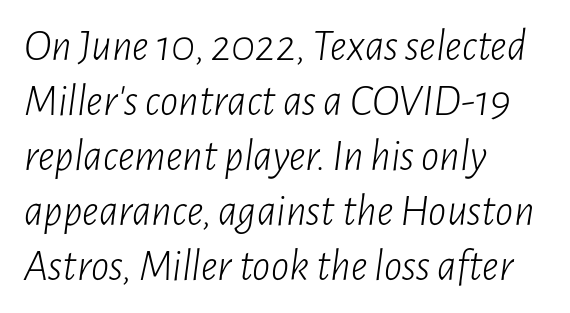
{"italic": "yes", "lean": "right", "slant_degrees": 7, "bold": "no", "weight": "light", "width": "condensed", "stroke_contrast": "low", "x_height": "medium", "monospaced": "no", "underline": "no", "align": "left", "line_spacing_ratio": 1.22, "letter_spacing": "normal", "letter_spacing_em": 0.0, "glyph_px": 45}
